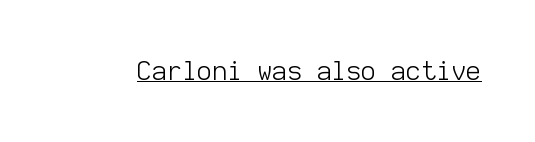
Short note: letters normally spaced. Is this a heavy cut? Hardly; it is regular or lighter. This sample uses an upright cut, with every glyph sitting square on the baseline. Is there an underline? Yes — a line sits under the letters.
